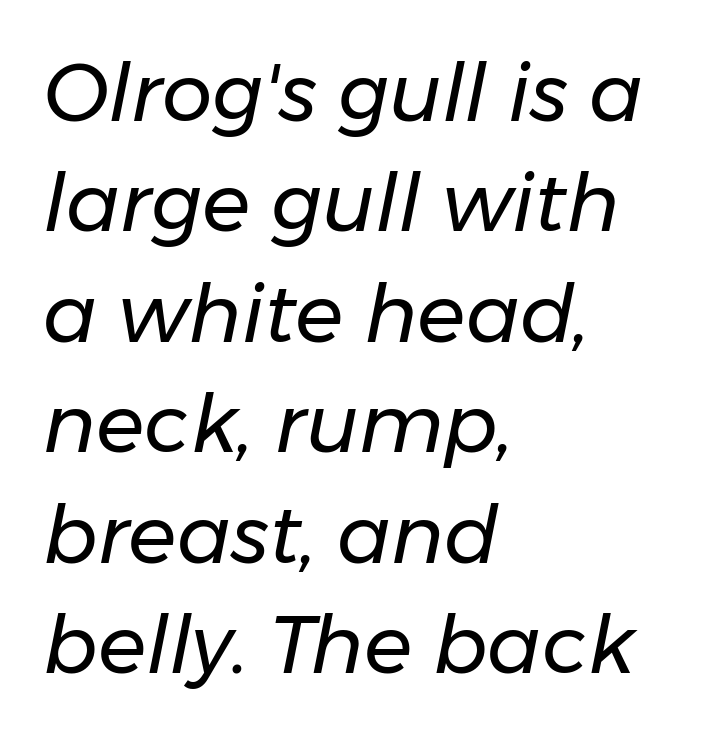
Q: Is the text bold? A: No.
Q: Is the text italic (slanted)? A: Yes, it leans right by about 11 degrees.
Q: Is the text underlined? A: No.
Q: How is the paragraph aligned? A: Left-aligned.
Q: Is the spacing between letters normal or unusually wide? A: Normal.
Q: Is the spacing between lines tight, normal or loose? A: Normal.
Q: Width (condensed, normal, or wide)? A: Normal.
Q: Stroke contrast? A: Low.
Q: x-height? A: Medium.
Q: Monospaced? A: No.
